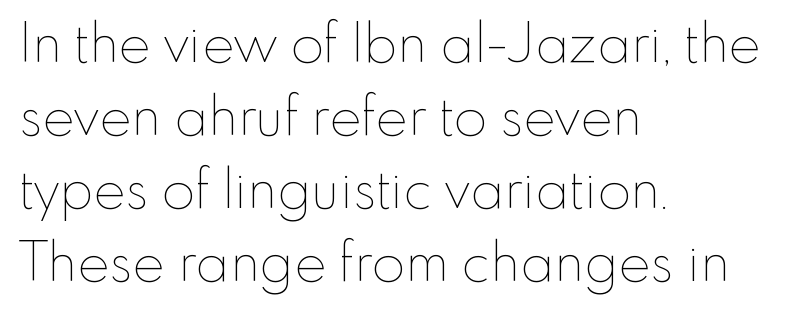
The image shows 54 px thin type, upright; set left-aligned, normal line spacing (1.35x), normal letter spacing, not underlined; low stroke contrast and a small x-height.
